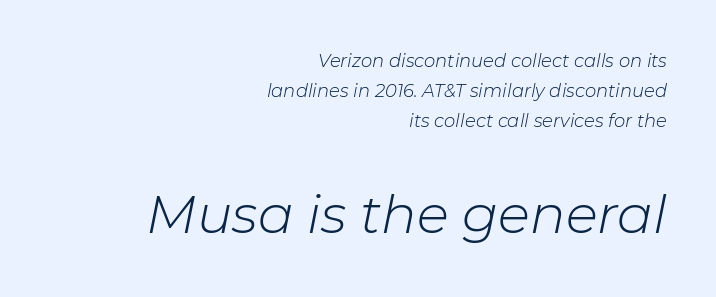
Q: Is the text bold? A: No.
Q: Is the text italic (slanted)? A: Yes, it leans right by about 11 degrees.
Q: Is the text underlined? A: No.
Q: How is the paragraph aligned? A: Right-aligned.
Q: Is the spacing between letters normal or unusually wide? A: Normal.
Q: Is the spacing between lines tight, normal or loose? A: Normal.
Q: Which block of text is set in a larger size, the first (top) or the second (bottom)? A: The second (bottom) one.
Q: Width (condensed, normal, or wide)? A: Normal.
Q: Stroke contrast? A: Low.
Q: x-height? A: Medium.
Q: Monospaced? A: No.
